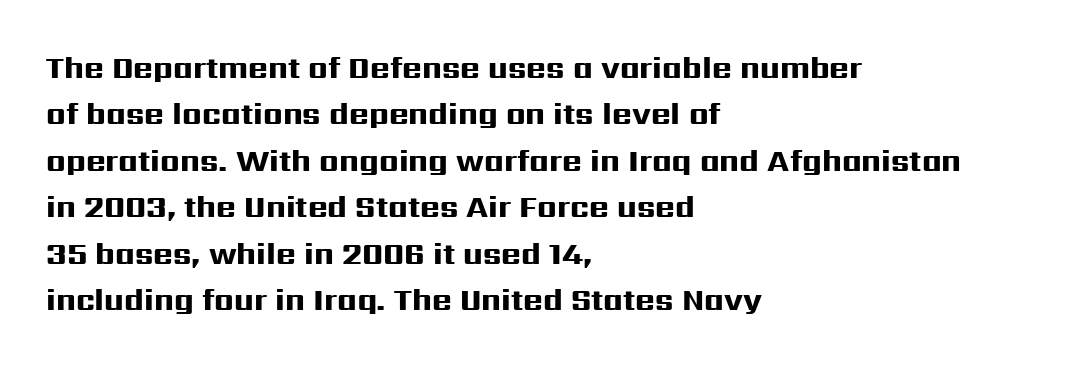
The image shows 30 px heavy, wide sans-serif type, upright; set left-aligned, normal line spacing (1.55x), normal letter spacing, not underlined; high stroke contrast and a medium x-height.
